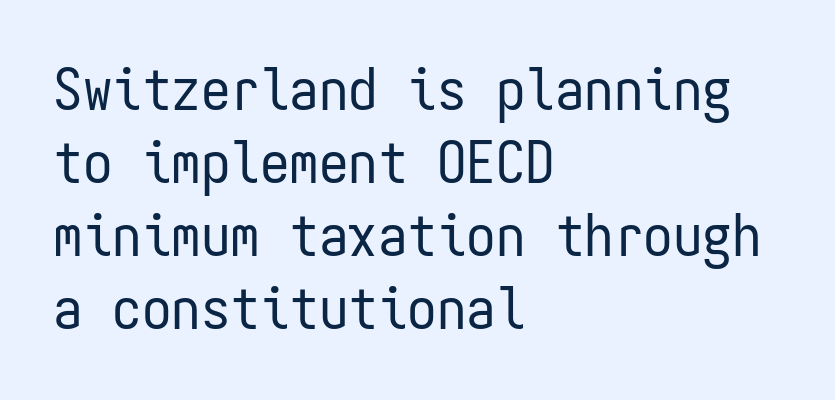
The font family rendered here belongs to the sans-serif group. The passage shown is not bold in any degree. Unlike italic type, these characters show no tilt at all. All the whitespace from short lines collects on the right.
